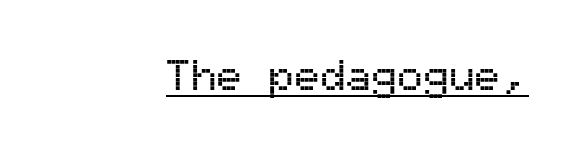
The image shows 43 px sans-serif type, upright, monospaced; set normal letter spacing, underlined; medium stroke contrast and a medium x-height.
